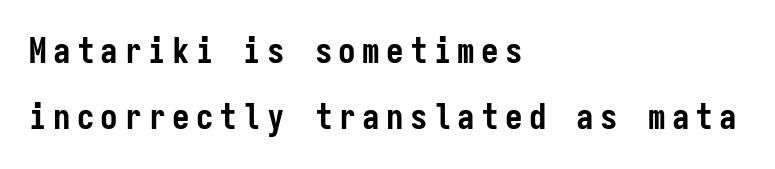
Spacing verdict: monospaced, one width for all characters. Descenders hang freely into open space. Visually the block forms a straight wall on the left and a jagged coastline on the right. The typography opts for an upright posture over an oblique one. Stroke thickness is high; the sample reads as a true bold.
